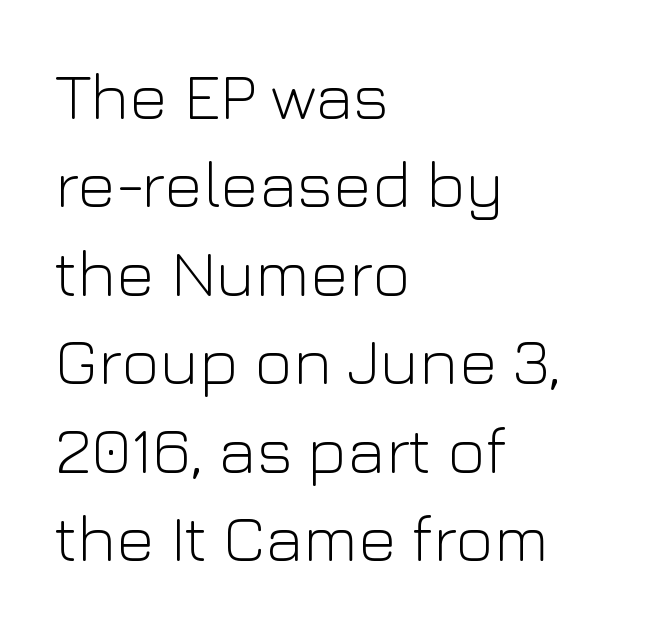
{"serif": "no", "italic": "no", "bold": "no", "weight": "light", "width": "normal", "stroke_contrast": "low", "x_height": "medium", "monospaced": "no", "underline": "no", "align": "left", "line_spacing": "normal", "line_spacing_ratio": 1.34, "letter_spacing": "normal", "letter_spacing_em": 0.0, "glyph_px": 66}
